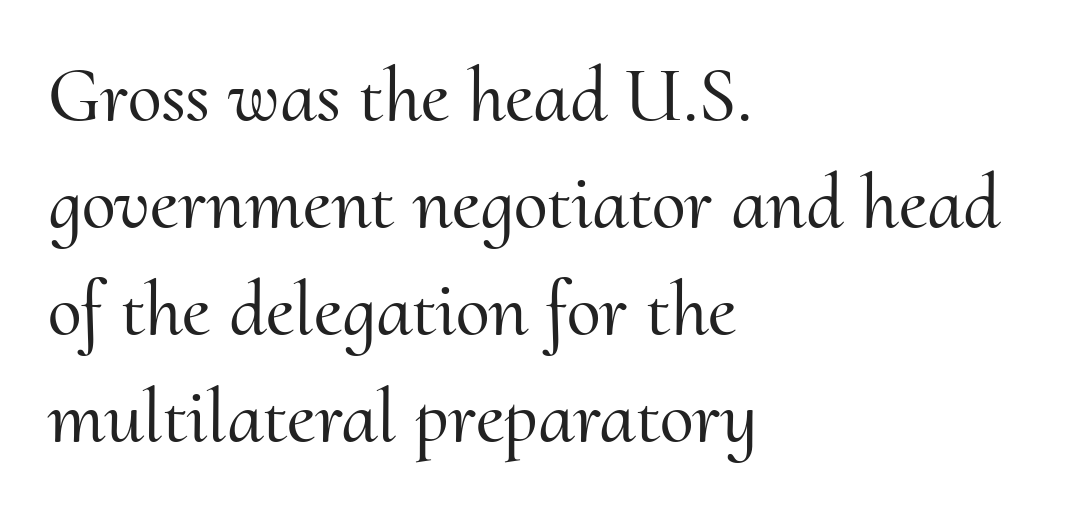
Varying glyph widths throughout — classic text-font behaviour. Every character sits straight up, as roman type does. Letter spacing: default. The leading is moderate, giving the passage an even texture. These lines are composed in type with serifs.
